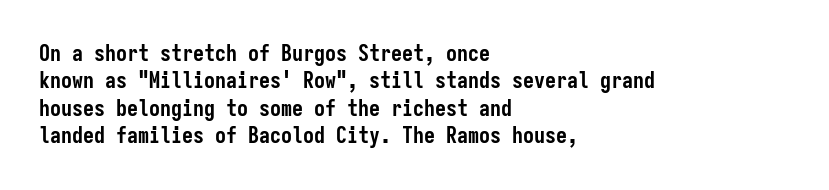
Q: Is the text bold? A: Yes.
Q: Is the text italic (slanted)? A: No, it is upright.
Q: Is the text underlined? A: No.
Q: How is the paragraph aligned? A: Left-aligned.
Q: Is the spacing between letters normal or unusually wide? A: Normal.
Q: Is the spacing between lines tight, normal or loose? A: Normal.
